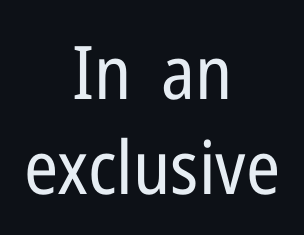
The image shows 74 px regular-weight, condensed sans-serif type, upright; set centered, normal line spacing (1.28x), normal letter spacing, not underlined; low stroke contrast and a medium x-height.
